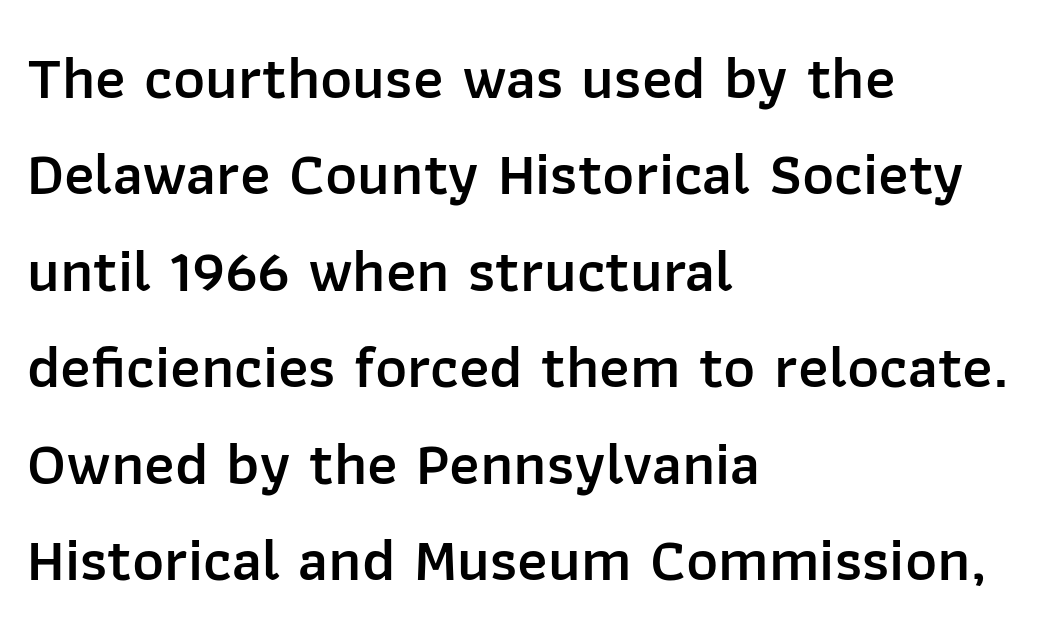
{"serif": "no", "italic": "no", "bold": "semi", "weight": "semibold", "width": "normal", "stroke_contrast": "low", "x_height": "medium", "monospaced": "no", "underline": "no", "align": "left", "line_spacing": "normal", "line_spacing_ratio": 1.58, "letter_spacing": "normal", "letter_spacing_em": 0.0, "glyph_px": 61}
